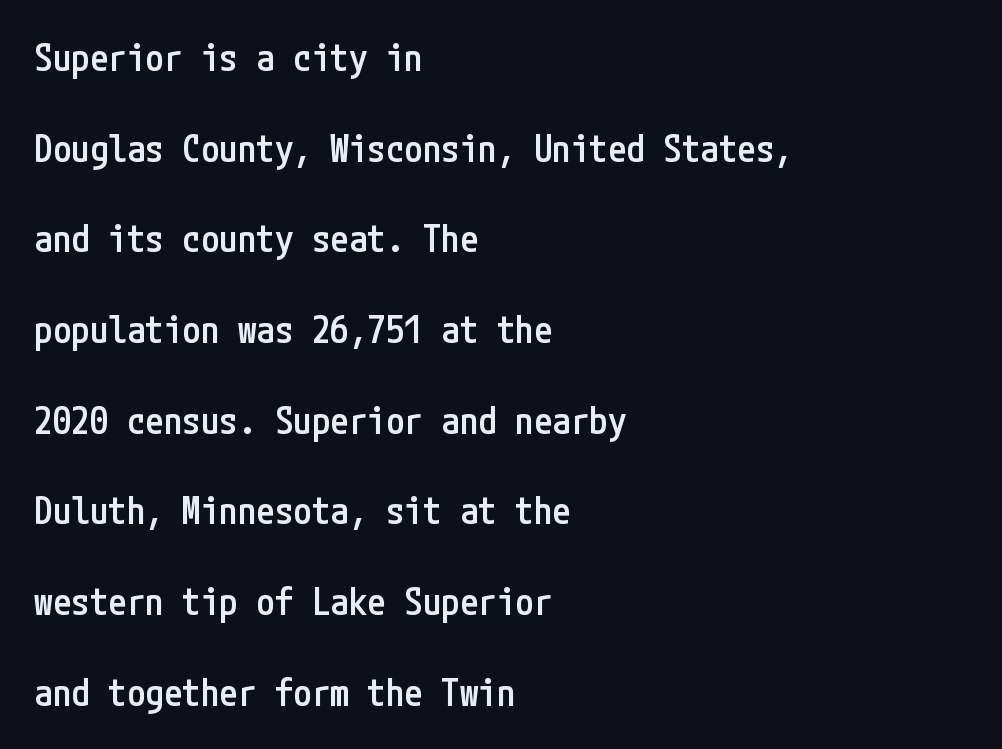
The typeface chosen for these lines omits serifs. In terms of weight, the rendering is demibold, just under bold. A roman cut, with each character standing at attention. Line spacing here is loose. This rendering uses left alignment, leaving the right contour irregular. Words float on clear page, feet unadorned.
